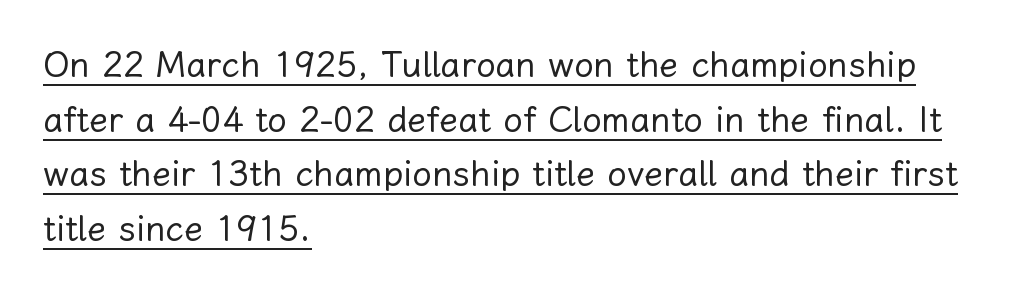
{"italic": "no", "bold": "no", "weight": "regular", "width": "normal", "stroke_contrast": "low", "x_height": "medium", "monospaced": "no", "underline": "yes", "align": "left", "line_spacing": "normal", "line_spacing_ratio": 1.56, "letter_spacing": "normal", "letter_spacing_em": 0.0, "glyph_px": 35}
